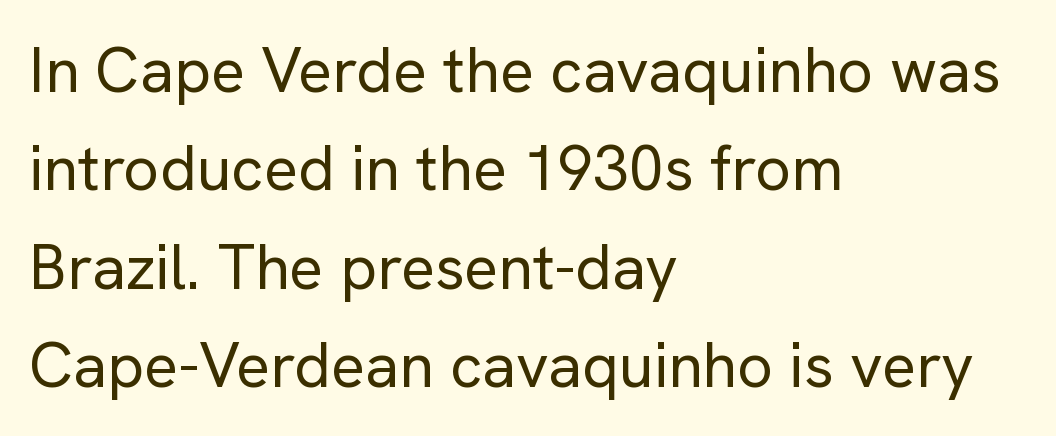
Stroke terminals: plain, sans-serif. The paragraph shown leans on its left margin. Tracking value appears to be zero — textbook default spacing. Rendered with straight, roman letterforms. Quick note: interline space is typical. Descenders are the only things crossing below the line.
